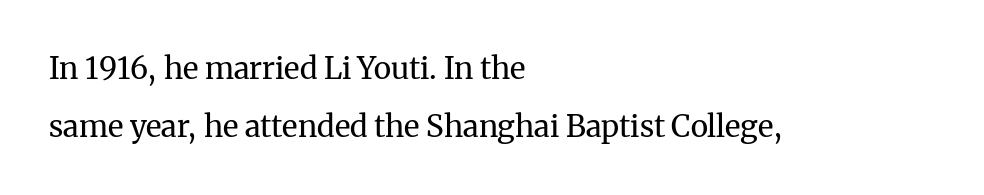
The image shows 30 px regular-weight serif type, upright; set left-aligned, loose line spacing (1.93x), normal letter spacing, not underlined; medium stroke contrast and a medium x-height.
